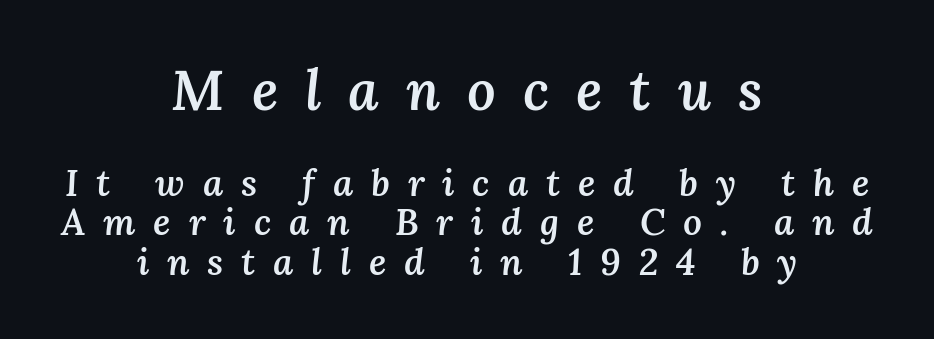
{"italic": "yes", "lean": "right", "slant_degrees": 3, "bold": "semi", "weight": "semibold", "width": "normal", "stroke_contrast": "medium", "x_height": "medium", "monospaced": "no", "underline": "no", "align": "center", "line_spacing": "tight", "line_spacing_ratio": 1.07, "letter_spacing": "wide", "letter_spacing_em": 0.48, "larger_block": "first", "size_ratio": 1.51, "glyph_px": 56}
